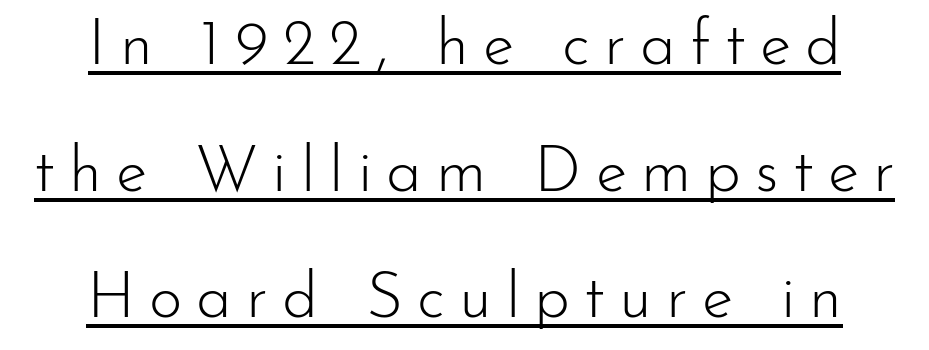
The image shows 64 px light sans-serif type, upright; set centered, loose line spacing (1.98x), unusually wide letter spacing (+0.22 em), underlined; low stroke contrast and a small x-height.
